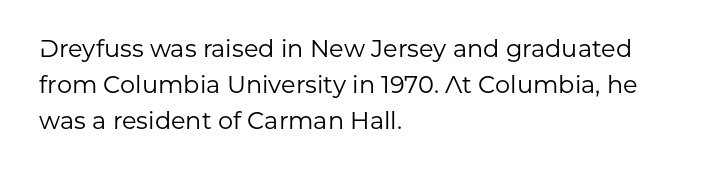
{"italic": "no", "bold": "no", "underline": "no", "align": "left", "line_spacing": "normal", "line_spacing_ratio": 1.49, "letter_spacing": "normal", "letter_spacing_em": 0.0, "glyph_px": 24}
